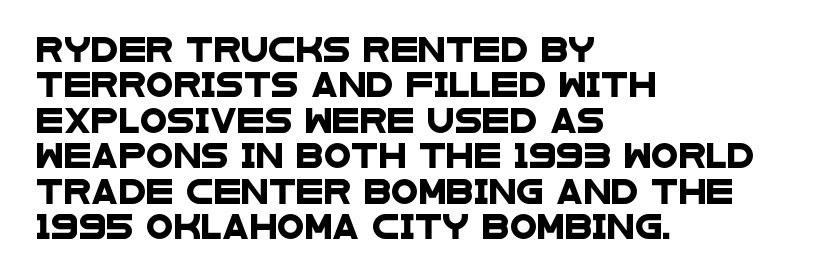
{"underline": "no", "align": "left", "line_spacing": "normal", "line_spacing_ratio": 1.42, "letter_spacing": "normal", "letter_spacing_em": 0.0, "glyph_px": 25}
